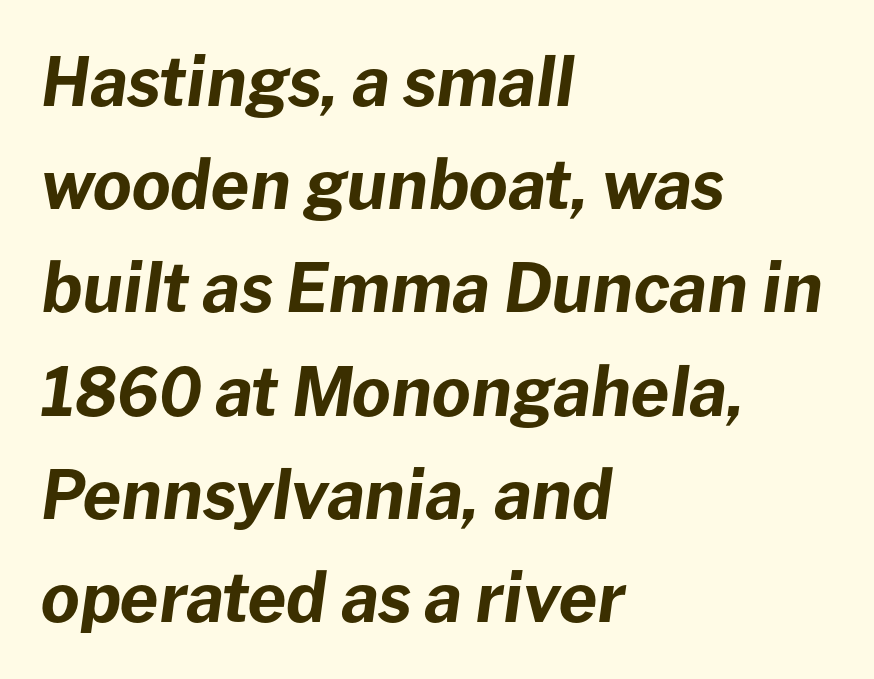
The image shows 67 px bold type, italic (leaning right); set left-aligned, normal line spacing (1.54x), normal letter spacing, not underlined; low stroke contrast and a medium x-height.
